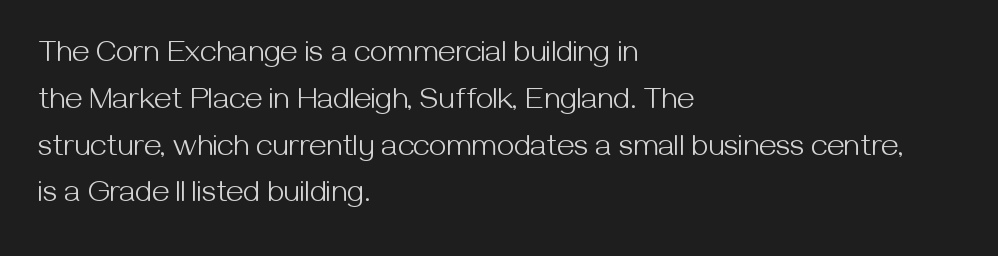
{"serif": "no", "italic": "no", "bold": "no", "weight": "light", "width": "normal", "stroke_contrast": "medium", "x_height": "medium", "monospaced": "no", "underline": "no", "align": "left", "line_spacing": "normal", "line_spacing_ratio": 1.51, "letter_spacing": "normal", "letter_spacing_em": 0.0, "glyph_px": 31}
